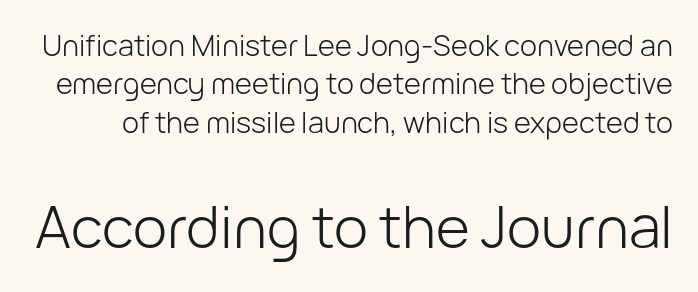
{"serif": "no", "italic": "no", "bold": "no", "weight": "light", "width": "normal", "stroke_contrast": "low", "x_height": "medium", "monospaced": "no", "underline": "no", "line_spacing": "normal", "line_spacing_ratio": 1.32, "letter_spacing": "normal", "letter_spacing_em": 0.0, "larger_block": "second", "size_ratio": 2.0, "glyph_px": 58}
